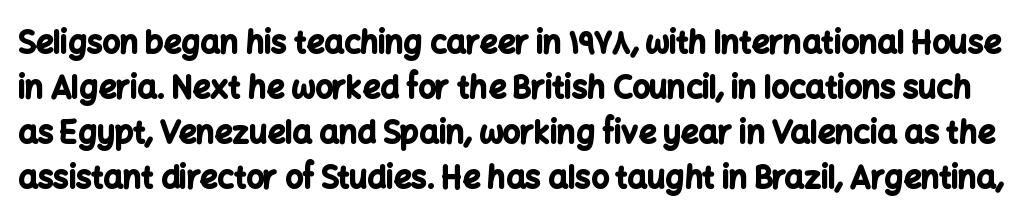
The image shows 31 px bold sans-serif type, upright; set normal line spacing (1.45x), normal letter spacing, not underlined; low stroke contrast and a medium x-height.
